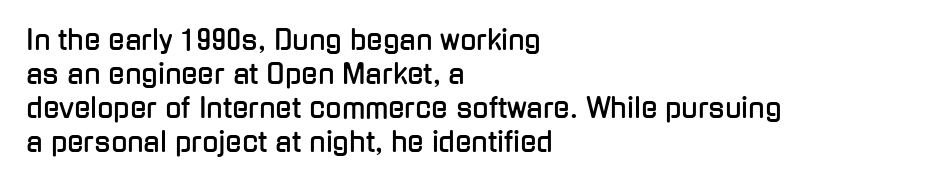
Q: Is the text italic (slanted)? A: No, it is upright.
Q: Is the text underlined? A: No.
Q: How is the paragraph aligned? A: Left-aligned.
Q: Is the spacing between letters normal or unusually wide? A: Normal.
Q: Is the spacing between lines tight, normal or loose? A: Normal.
